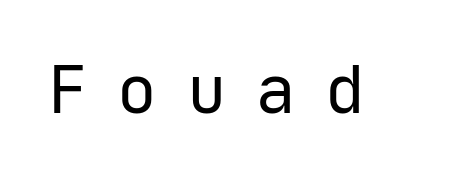
Q: Is the text bold? A: No.
Q: Is the text italic (slanted)? A: No, it is upright.
Q: Is the typeface a serif or a sans-serif typeface? A: Sans-serif.
Q: Is the text underlined? A: No.
Q: Is the spacing between letters normal or unusually wide? A: Unusually wide.
Q: Width (condensed, normal, or wide)? A: Normal.
Q: Stroke contrast? A: Low.
Q: x-height? A: Medium.
Q: Monospaced? A: Yes.
